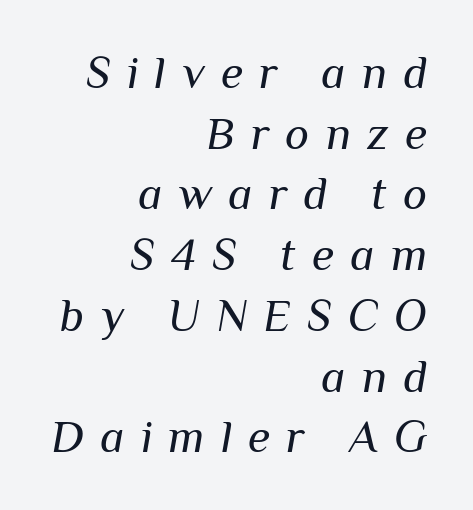
The image shows 46 px regular-weight type, italic (leaning right); set right-aligned, normal line spacing (1.32x), unusually wide letter spacing (+0.35 em), not underlined; medium stroke contrast and a medium x-height.
